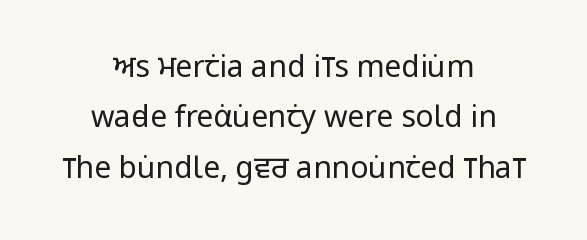
The image shows 30 px regular-weight, condensed sans-serif type, upright; set centered, normal line spacing (1.68x), normal letter spacing, not underlined; low stroke contrast and a large x-height.
